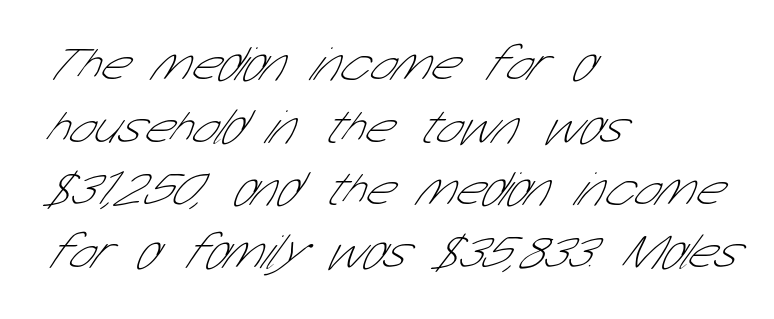
{"serif": "no", "bold": "no", "weight": "thin", "width": "condensed", "stroke_contrast": "low", "x_height": "medium", "monospaced": "no", "underline": "no", "align": "left", "line_spacing": "normal", "line_spacing_ratio": 1.28, "letter_spacing": "normal", "letter_spacing_em": 0.0, "glyph_px": 49}
